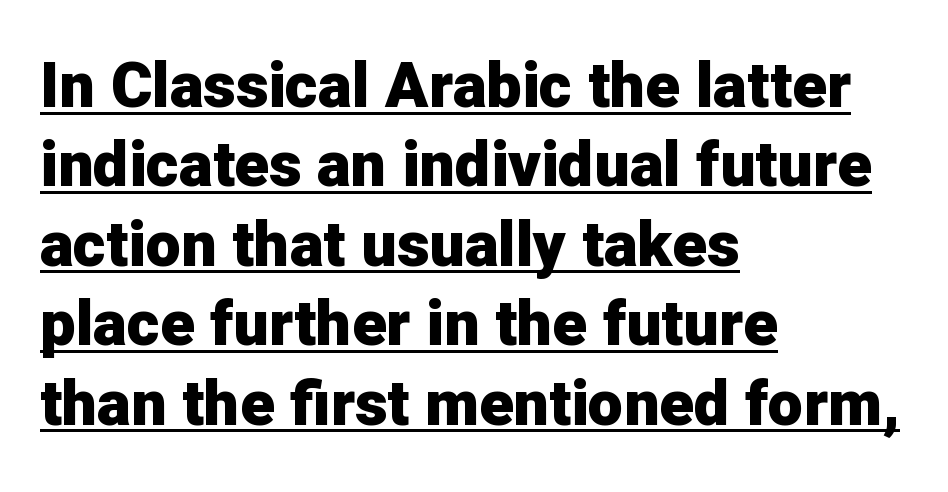
Q: Is the text bold? A: Yes.
Q: Is the text italic (slanted)? A: No, it is upright.
Q: Is the typeface a serif or a sans-serif typeface? A: Sans-serif.
Q: Is the text underlined? A: Yes.
Q: How is the paragraph aligned? A: Left-aligned.
Q: Is the spacing between letters normal or unusually wide? A: Normal.
Q: Is the spacing between lines tight, normal or loose? A: Normal.
Q: Width (condensed, normal, or wide)? A: Normal.
Q: Stroke contrast? A: Low.
Q: x-height? A: Medium.
Q: Monospaced? A: No.
